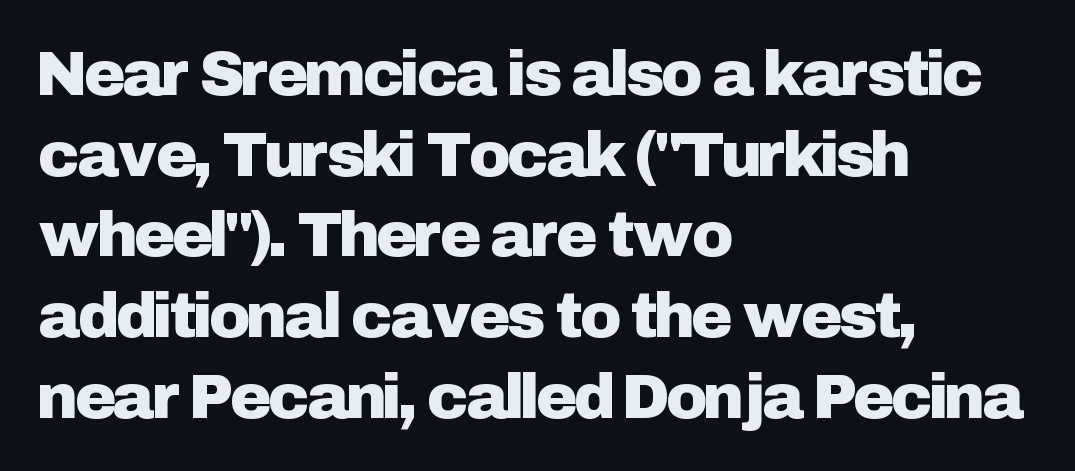
The face used here is proportionally spaced, like ordinary book or web type. These lines are composed in type without serifs. Posture: straight, roman, zero tilt. The lines sit at an ordinary, default distance from one another. This rendering leaves character spacing at its baseline value.
